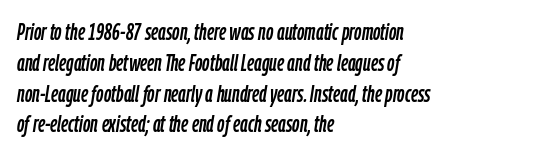
Leading matches the norm, producing a regular column. This sample is left-justified, so line endings fall wherever the words run out. Every character sits at an angle, as italics do. Nobody touched the tracking dial on this one.
